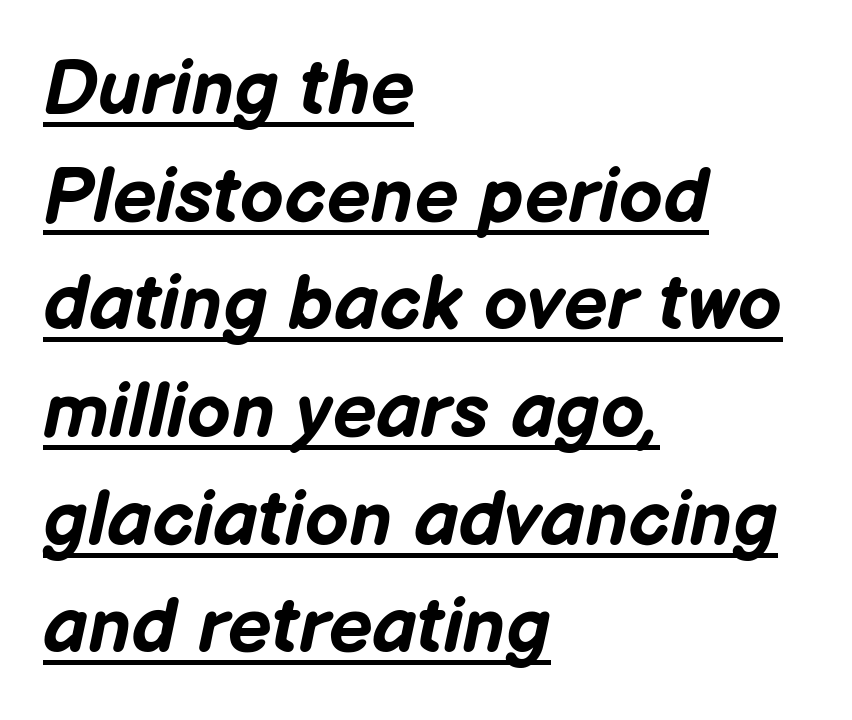
Q: Is the text bold? A: Yes.
Q: Is the text italic (slanted)? A: Yes, it leans right by about 12 degrees.
Q: Is the text underlined? A: Yes.
Q: How is the paragraph aligned? A: Left-aligned.
Q: Is the spacing between letters normal or unusually wide? A: Normal.
Q: Is the spacing between lines tight, normal or loose? A: Normal.
Q: Width (condensed, normal, or wide)? A: Normal.
Q: Stroke contrast? A: Low.
Q: x-height? A: Medium.
Q: Monospaced? A: No.
